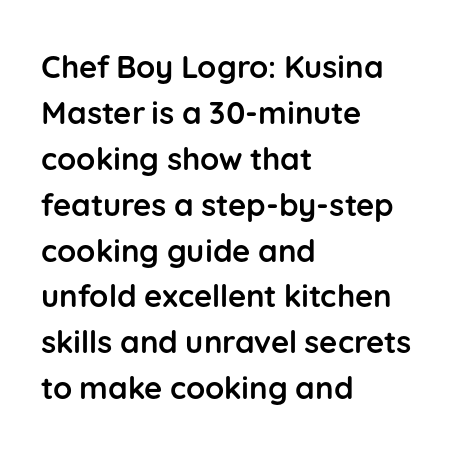
Q: Is the text bold? A: Yes.
Q: Is the text italic (slanted)? A: No, it is upright.
Q: Is the typeface a serif or a sans-serif typeface? A: Sans-serif.
Q: Is the text underlined? A: No.
Q: How is the paragraph aligned? A: Left-aligned.
Q: Is the spacing between letters normal or unusually wide? A: Normal.
Q: Is the spacing between lines tight, normal or loose? A: Normal.
Q: Width (condensed, normal, or wide)? A: Normal.
Q: Stroke contrast? A: Low.
Q: x-height? A: Medium.
Q: Monospaced? A: No.
